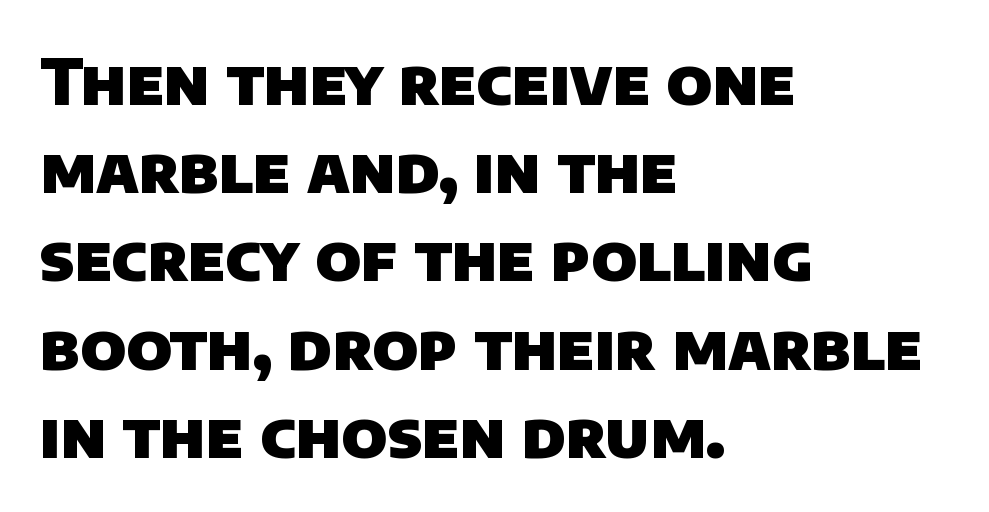
Vertical spacing — default. The rendering uses natural spacing where letterforms have individual widths. The foot of each line stays bare and open. If you drew a ruler down the left edge, every line would touch it.
